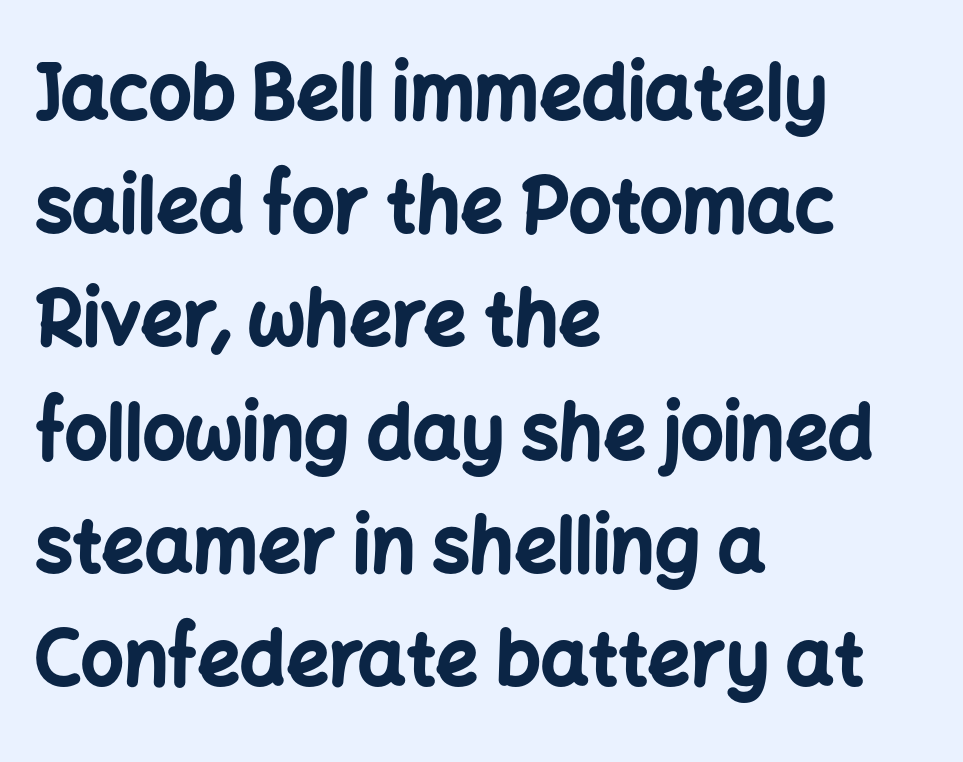
The passage shown is typed in a proportional face where columns would drift. Inter-character spacing is left at the font's built-in metrics. The letters are bold, with thick, heavy strokes. Nope, not italic — everything's standing straight.
